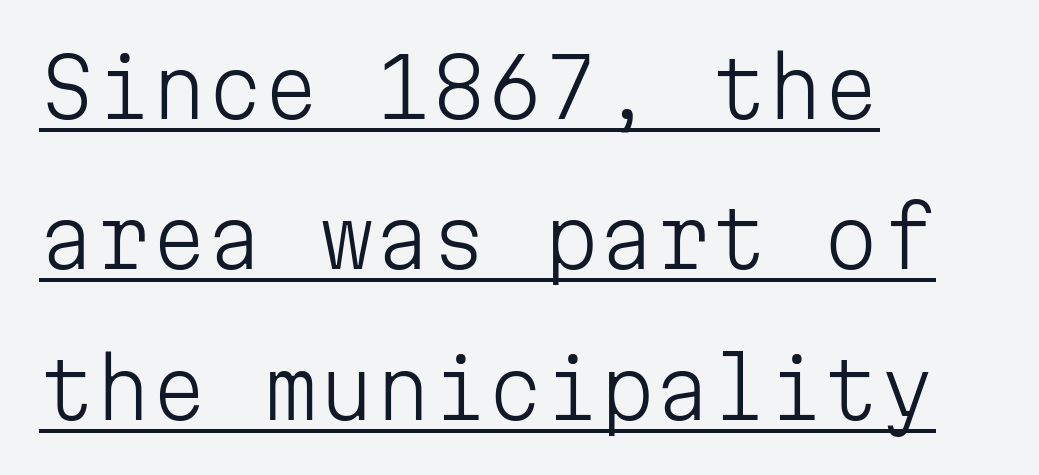
Q: Is the text bold? A: No.
Q: Is the text italic (slanted)? A: No, it is upright.
Q: Is the typeface a serif or a sans-serif typeface? A: Sans-serif.
Q: Is the text underlined? A: Yes.
Q: How is the paragraph aligned? A: Left-aligned.
Q: Is the spacing between letters normal or unusually wide? A: Normal.
Q: Width (condensed, normal, or wide)? A: Normal.
Q: Stroke contrast? A: Low.
Q: x-height? A: Medium.
Q: Monospaced? A: Yes.
